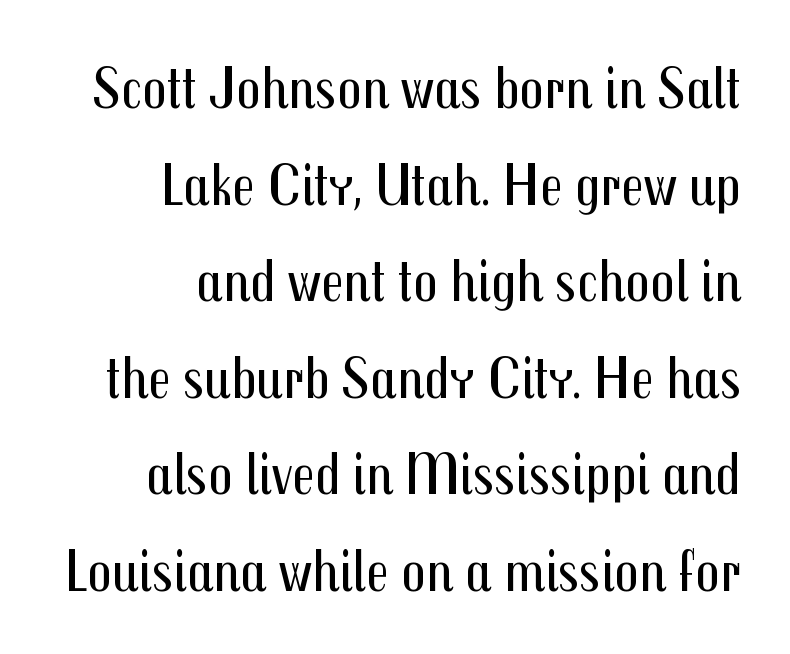
Q: Is the text bold? A: No.
Q: Is the text italic (slanted)? A: No, it is upright.
Q: Is the typeface a serif or a sans-serif typeface? A: Sans-serif.
Q: Is the text underlined? A: No.
Q: How is the paragraph aligned? A: Right-aligned.
Q: Is the spacing between letters normal or unusually wide? A: Normal.
Q: Is the spacing between lines tight, normal or loose? A: Normal.
Q: Width (condensed, normal, or wide)? A: Condensed.
Q: Stroke contrast? A: Medium.
Q: x-height? A: Medium.
Q: Monospaced? A: No.
